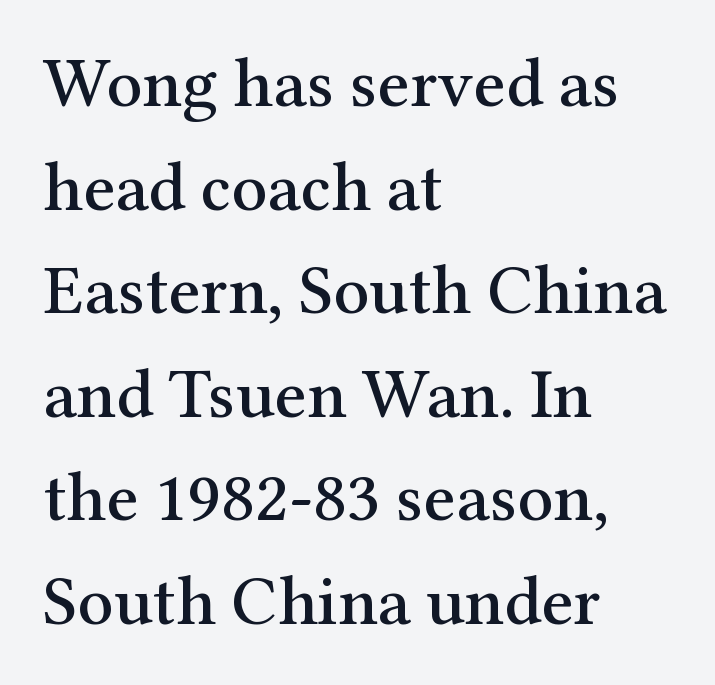
This rendering employs a face with finishing strokes, i.e., a serif. Rendered with straight, roman letterforms. Any mark beneath the type? The region is blank. Here the designer chose a conventional face with non-uniform glyph widths. Compared with typical body copy, the letter spacing here is the same. The block of text has a typical density, with ordinary space between rows.
